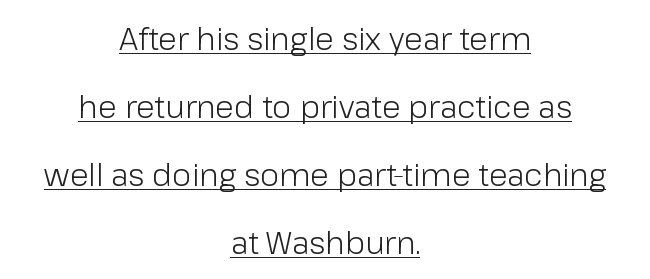
The image shows 31 px light sans-serif type, upright; set centered, loose line spacing (2.19x), normal letter spacing, underlined; low stroke contrast and a medium x-height.
